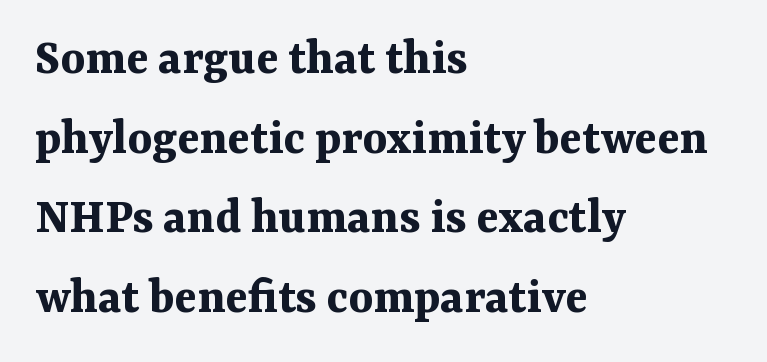
{"serif": "yes", "italic": "no", "bold": "yes", "weight": "bold", "width": "normal", "stroke_contrast": "medium", "x_height": "medium", "monospaced": "no", "underline": "no", "align": "left", "line_spacing": "normal", "line_spacing_ratio": 1.53, "letter_spacing": "normal", "letter_spacing_em": 0.0, "glyph_px": 52}
